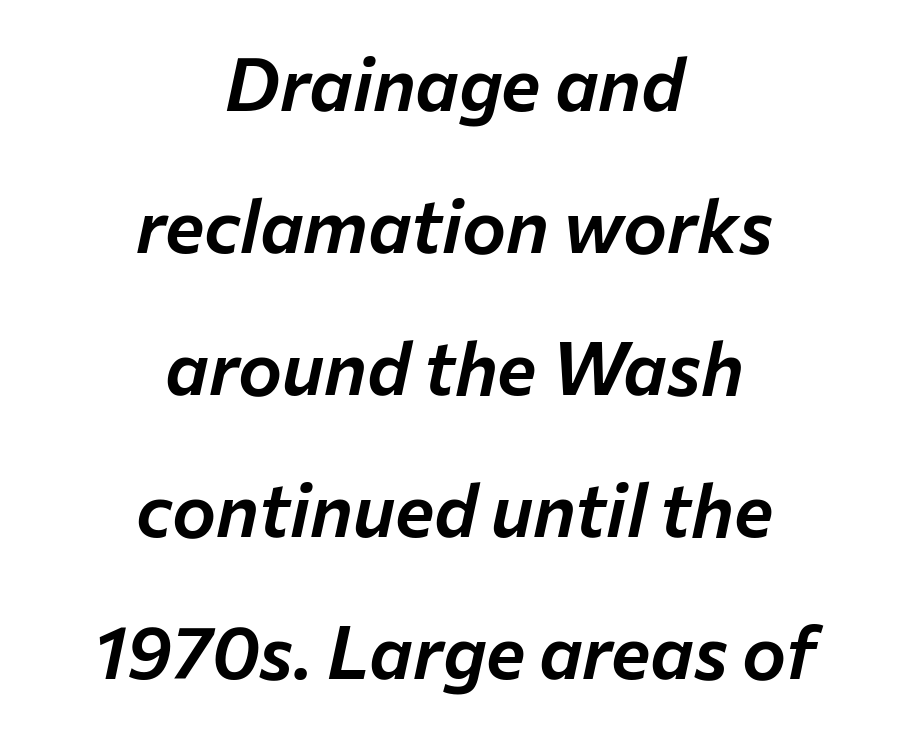
The image shows 74 px text type, italic (leaning right); set centered, loose line spacing (1.92x), normal letter spacing, not underlined; low stroke contrast and a medium x-height.
